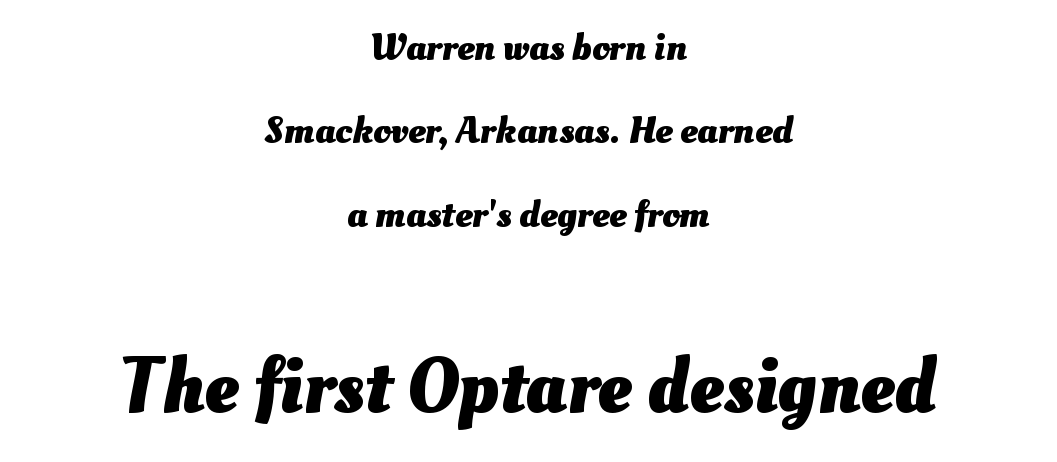
The image shows 78 px heavy type; set centered, loose line spacing (2.14x), normal letter spacing, not underlined; the second (bottom) block is 2.0x larger; medium stroke contrast and a small x-height.
